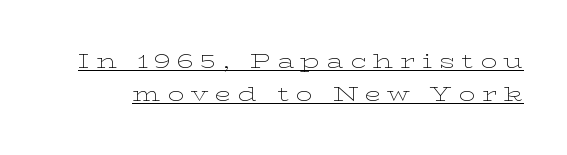
Q: Is the text bold? A: No.
Q: Is the text italic (slanted)? A: No, it is upright.
Q: Is the text underlined? A: Yes.
Q: Is the spacing between letters normal or unusually wide? A: Unusually wide.
Q: Is the spacing between lines tight, normal or loose? A: Normal.
